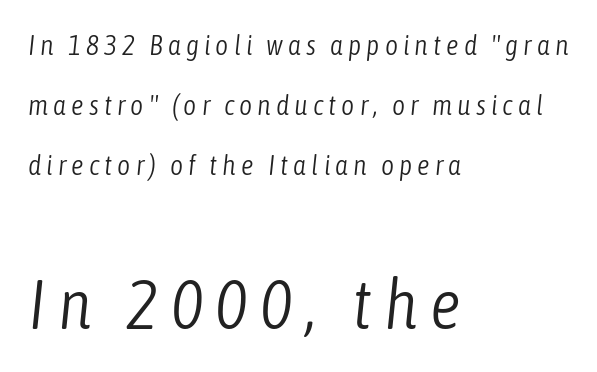
Q: Is the text bold? A: No.
Q: Is the text italic (slanted)? A: Yes, it leans right by about 6 degrees.
Q: Is the text underlined? A: No.
Q: How is the paragraph aligned? A: Left-aligned.
Q: Is the spacing between lines tight, normal or loose? A: Loose.
Q: Which block of text is set in a larger size, the first (top) or the second (bottom)? A: The second (bottom) one.
Q: Width (condensed, normal, or wide)? A: Condensed.
Q: Stroke contrast? A: Low.
Q: x-height? A: Medium.
Q: Monospaced? A: No.
